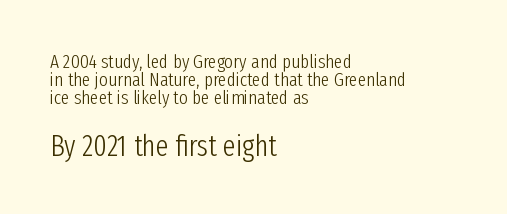
The image shows 29 px light, condensed sans-serif type, upright; set left-aligned, tight line spacing (0.96x), normal letter spacing, not underlined; the second (bottom) block is 1.53x larger; low stroke contrast and a medium x-height.
